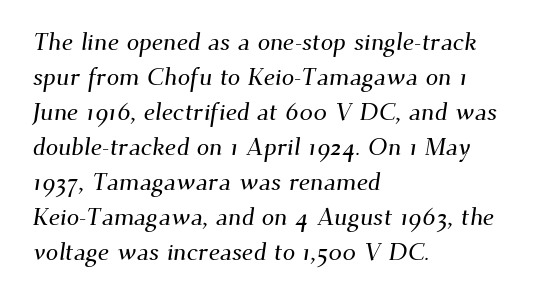
The image shows 25 px text type; set left-aligned, normal line spacing (1.4x), normal letter spacing, not underlined.
